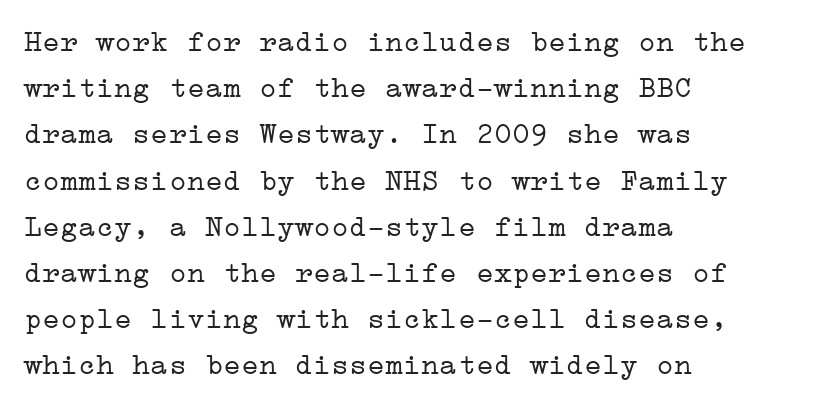
The image shows 30 px light, wide serif type, upright; set left-aligned, normal line spacing (1.54x), normal letter spacing, not underlined; low stroke contrast and a medium x-height.
